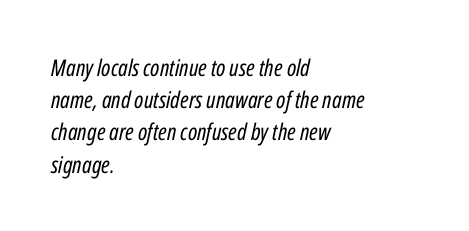
A normal amount of white space separates one row of letters from the next. The strokes carry an ordinary text weight at most. A student would call this left alignment; a typographer would say flush left, rag right. The area under the type is left untouched. Letter spacing: default.
